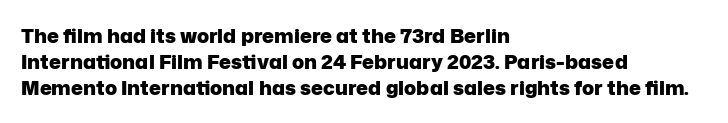
Q: Is the text bold? A: Yes.
Q: Is the text italic (slanted)? A: No, it is upright.
Q: Is the text underlined? A: No.
Q: How is the paragraph aligned? A: Left-aligned.
Q: Is the spacing between letters normal or unusually wide? A: Normal.
Q: Is the spacing between lines tight, normal or loose? A: Normal.
